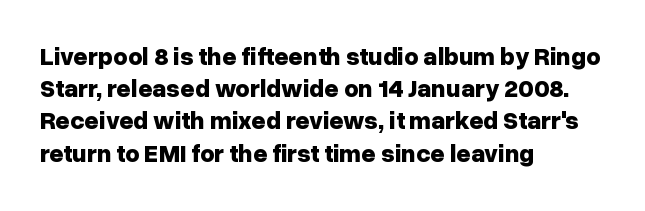
The image shows 25 px bold type, upright; set left-aligned, normal line spacing (1.29x), normal letter spacing, not underlined.
